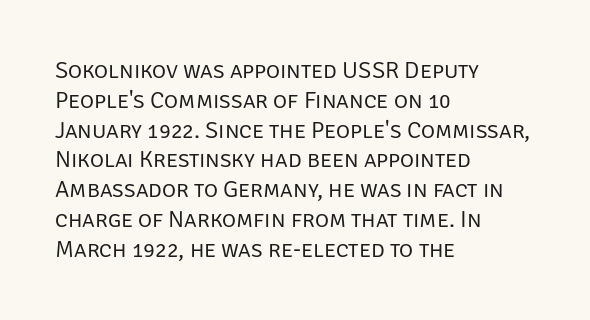
If you drew a line through each stem, it would be perfectly vertical. Tracking value appears to be zero — textbook default spacing. The rag falls on the right side of this text block. The face looks like a standard text weight, possibly lighter. The string is rendered with underlining switched off.
